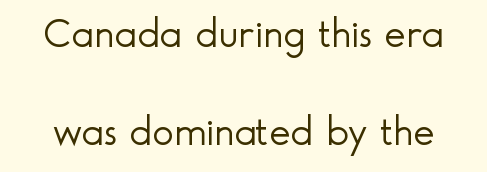
The passage shown is typed in a proportional face where columns would drift. What's the leading like? Stretched, with rows far apart. The designer went with a sans here, leaving each stem footless. No italicization has been applied; the sample stays upright. Ink coverage per letter is moderate at most. Has an underline been added? It has not.
